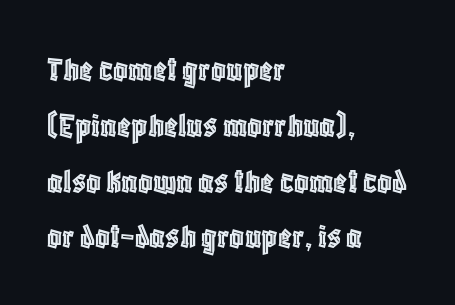
The image shows 36 px condensed type, upright; set left-aligned, normal line spacing (1.55x), normal letter spacing, not underlined; a large x-height.
